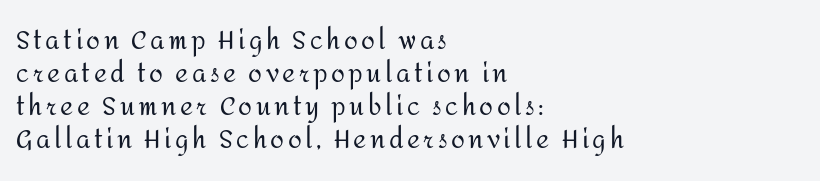
{"italic": "no", "bold": "no", "underline": "no", "align": "left", "line_spacing": "normal", "line_spacing_ratio": 1.32, "glyph_px": 25}
